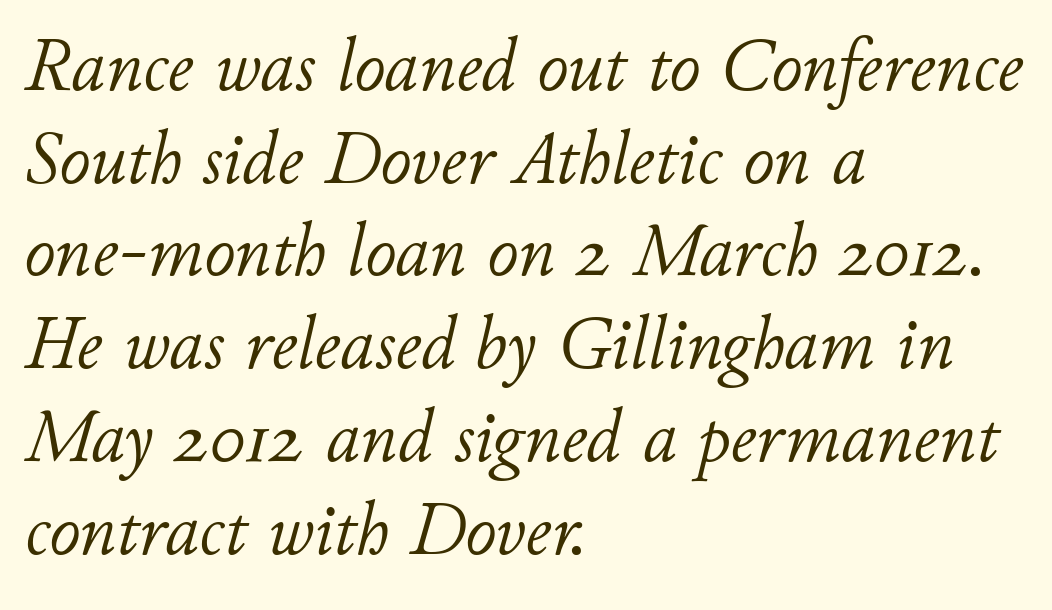
The gap between lines stays unmarked. Standard letterfit; no display-style spreading of the glyphs. No extra ink here — the face is not bold. Quick note: italic. Teacher's note: observe the even left margin — that is flush-left alignment.
